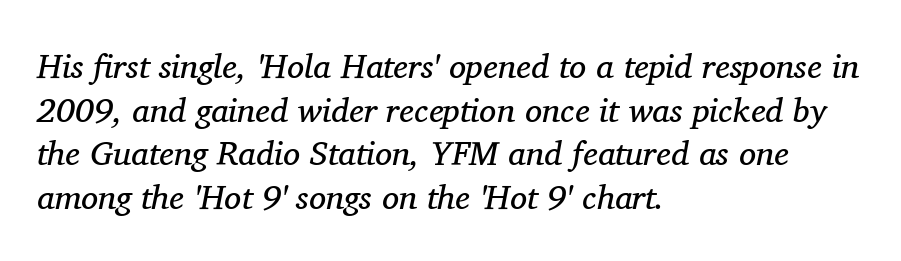
How would I describe the line gaps? Plain and ordinary. This sample is left-justified, so line endings fall wherever the words run out. The gap between lines stays unmarked. Varying glyph widths throughout — classic text-font behaviour.
